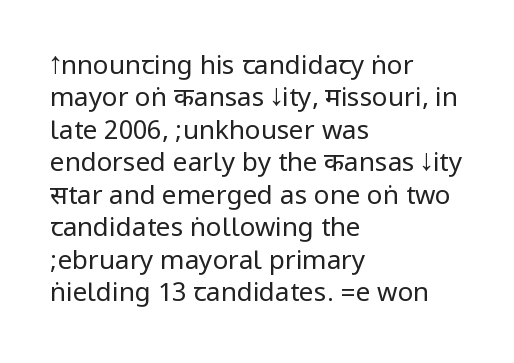
Line spacing here is normal. Nobody touched the tracking dial on this one. Quick note: underline off. Designer's note — italics off, roman on. The lines are quadded left.
